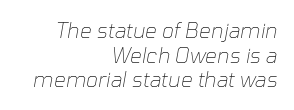
Q: Is the text bold? A: No.
Q: Is the text italic (slanted)? A: Yes, it leans right by about 10 degrees.
Q: Is the text underlined? A: No.
Q: How is the paragraph aligned? A: Right-aligned.
Q: Is the spacing between letters normal or unusually wide? A: Normal.
